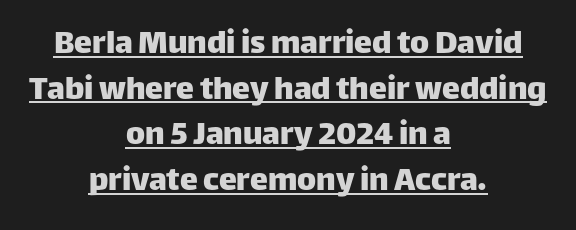
Descenders here cross a horizontal rule under the line. This sample has the flowing, uneven cadence of proportional lettering. A typesetter would call this leading conventional body-copy spacing. Rendered with straight, roman letterforms. The line texture is even and compact thanks to regular tracking. Compared with a flush-left layout, this one balances lines on the center instead.
